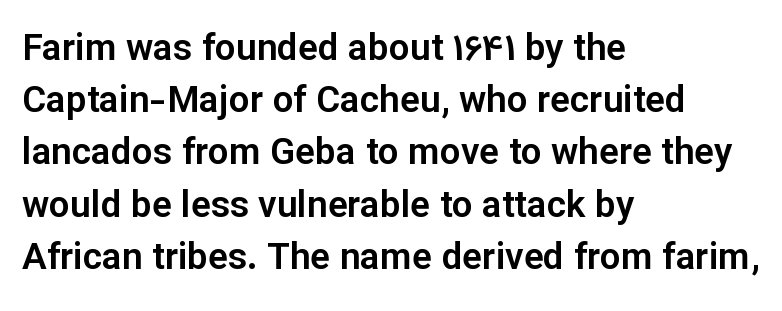
The letters advance in unequal steps, a hallmark of proportional type. Letterform terminals end flat and unadorned throughout the passage. Underlining? Definitely not there. This sample uses an upright cut, with every glyph sitting square on the baseline. Characters follow at the spacing the type designer built in.
